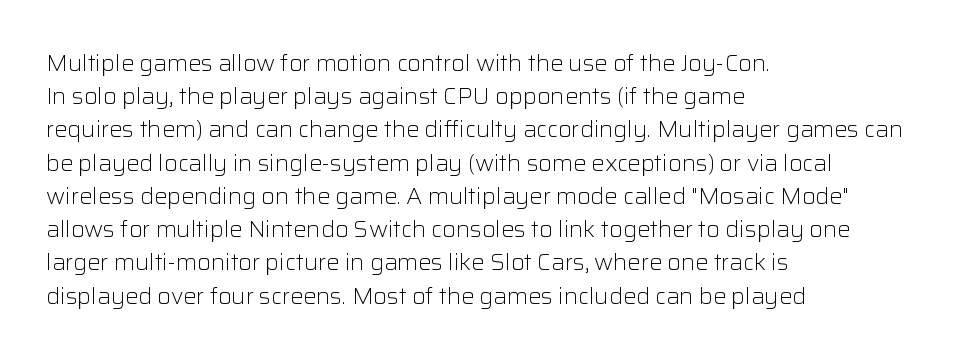
Tall strokes in this sample are plumb rather than angled. Weight: regular or lighter. Tracking value appears to be zero — textbook default spacing. The passage shown stacks its lines at a standard gap. The lines in this sample share a left origin and differ only in where they stop. Anything drawn beneath the words? Only blank space.
